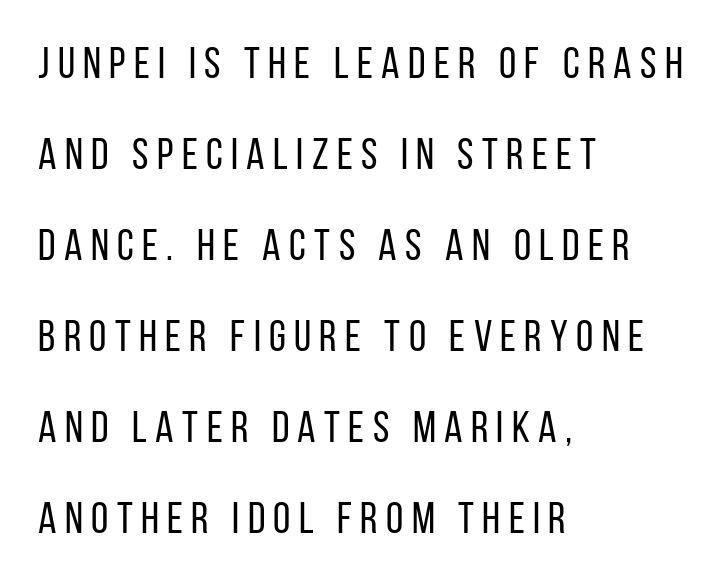
You could not count columns in this text — the font is proportionally spaced. Check the space under the baseline: it is left empty. Serifs: no, the terminals of the letterforms are clean. The ragged edge is on the right, which tells us the setting is flush left.
